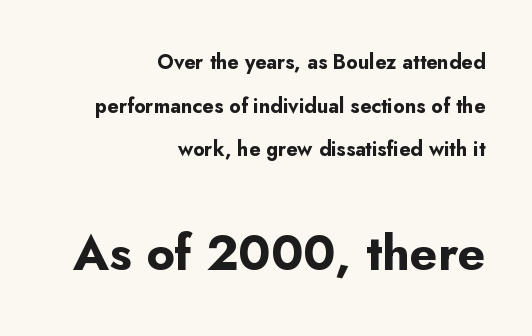
The image shows 49 px bold sans-serif type, upright; set right-aligned, loose line spacing (2.18x), normal letter spacing, not underlined; the second (bottom) block is 2.45x larger; low stroke contrast and a small x-height.
